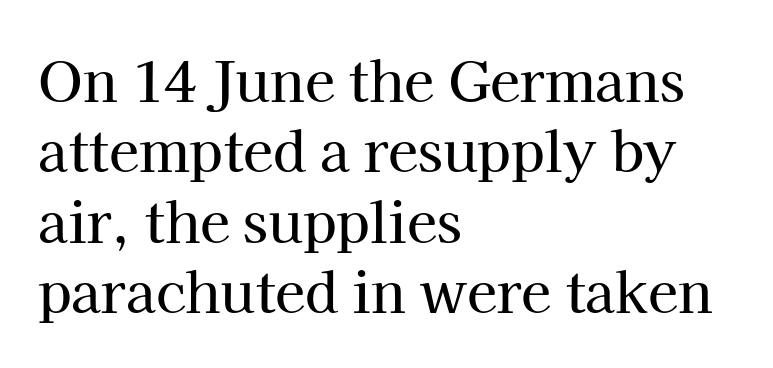
The image shows 55 px serif type, upright; set left-aligned, normal line spacing (1.28x), normal letter spacing, not underlined; high stroke contrast and a medium x-height.
